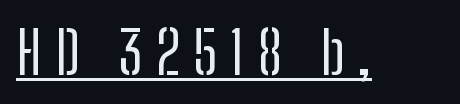
{"serif": "no", "italic": "no", "bold": "no", "weight": "regular", "width": "condensed", "stroke_contrast": "low", "x_height": "medium", "monospaced": "no", "underline": "yes", "letter_spacing": "wide", "letter_spacing_em": 0.23, "glyph_px": 59}
